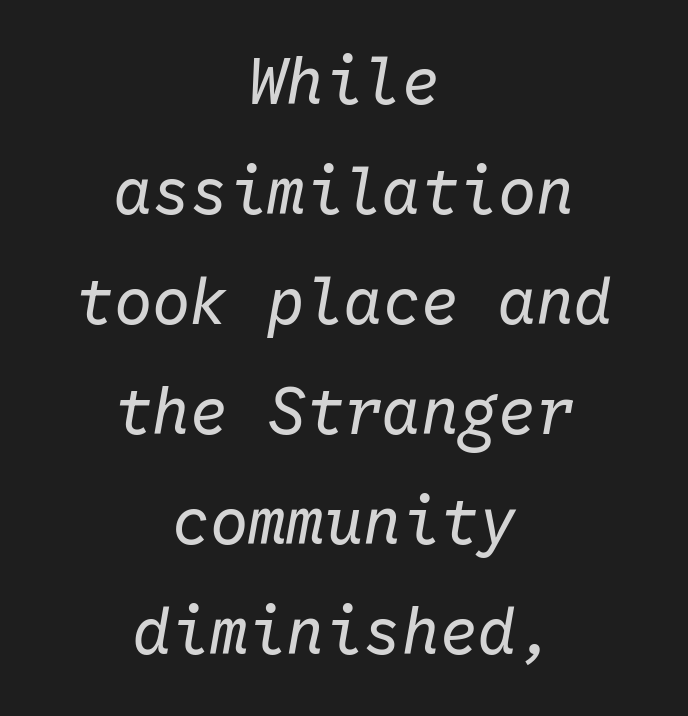
The image shows 64 px regular-weight type, italic (leaning right), monospaced; set centered, line spacing 1.72x, normal letter spacing, not underlined; low stroke contrast and a medium x-height.
